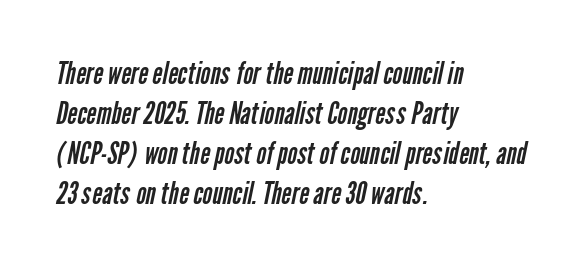
Underlining? Definitely not there. Horizontal alignment here is leftward, the default for most running prose. Weight: regular or lighter. The passage shown is typeset with a sans-serif family. The passage shown stacks its lines at a standard gap.
